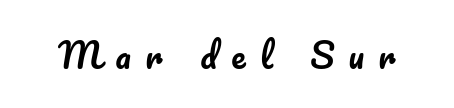
Q: Is the text italic (slanted)? A: Yes.
Q: Is the text underlined? A: No.
Q: Is the spacing between letters normal or unusually wide? A: Unusually wide.
Q: Width (condensed, normal, or wide)? A: Normal.
Q: Stroke contrast? A: Low.
Q: x-height? A: Small.
Q: Monospaced? A: No.
